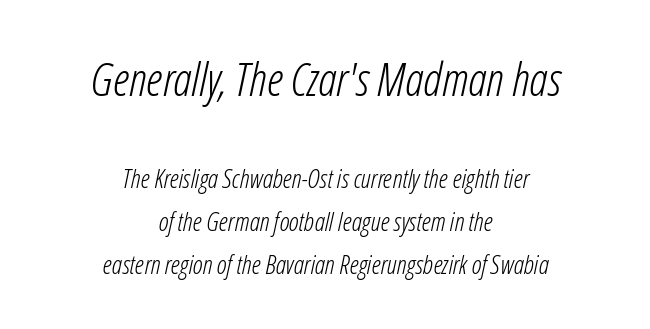
Q: Is the text bold? A: No.
Q: Is the text italic (slanted)? A: Yes, it leans right by about 12 degrees.
Q: Is the text underlined? A: No.
Q: How is the paragraph aligned? A: Centered.
Q: Is the spacing between letters normal or unusually wide? A: Normal.
Q: Is the spacing between lines tight, normal or loose? A: Normal.
Q: Which block of text is set in a larger size, the first (top) or the second (bottom)? A: The first (top) one.
Q: Width (condensed, normal, or wide)? A: Condensed.
Q: Stroke contrast? A: Low.
Q: x-height? A: Medium.
Q: Monospaced? A: No.
